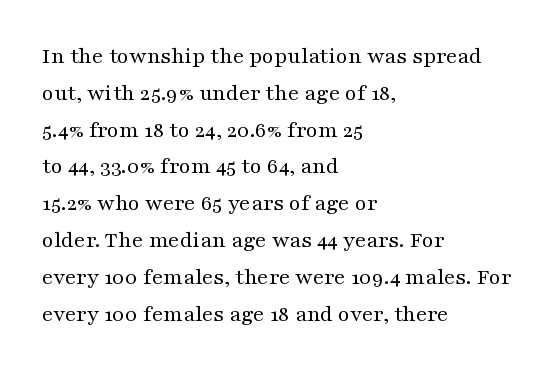
{"italic": "no", "bold": "no", "underline": "no", "align": "left", "line_spacing": "normal", "line_spacing_ratio": 1.6, "letter_spacing": "normal", "letter_spacing_em": 0.0, "glyph_px": 23}
